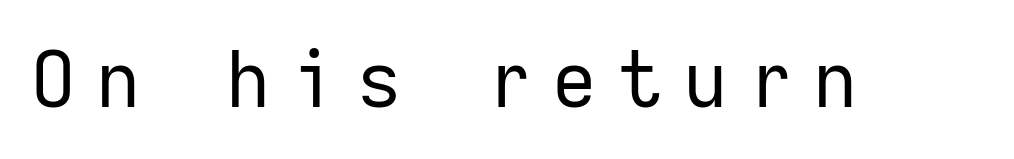
You could count columns in this text — the font is strictly monospaced. Underlining? Definitely not there. Serif or sans? Sans — the stroke terminals are bare. The cut favours lightness, reaching ordinary text weight at its darkest. Italic? Not at all — the glyphs are vertical. Display-style spreading of the glyphs; the letterfit is very open.
